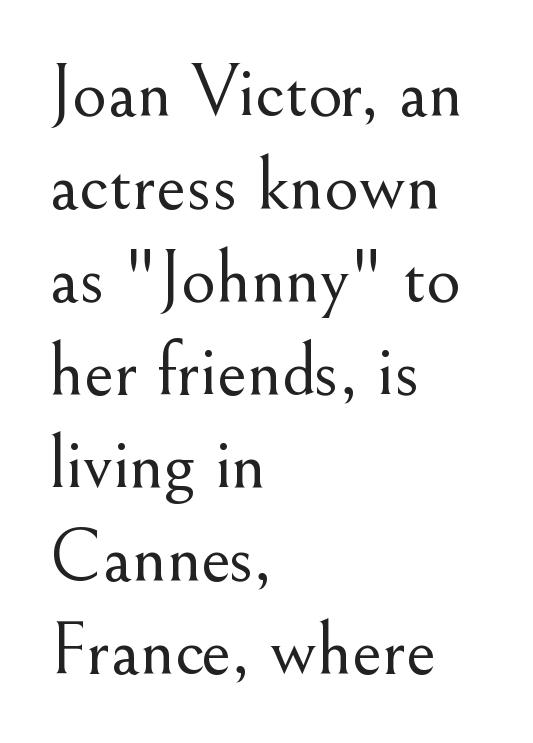
Q: Is the text bold? A: No.
Q: Is the text italic (slanted)? A: No, it is upright.
Q: Is the typeface a serif or a sans-serif typeface? A: Serif.
Q: Is the text underlined? A: No.
Q: How is the paragraph aligned? A: Left-aligned.
Q: Is the spacing between letters normal or unusually wide? A: Normal.
Q: Width (condensed, normal, or wide)? A: Normal.
Q: Stroke contrast? A: Medium.
Q: x-height? A: Small.
Q: Monospaced? A: No.
